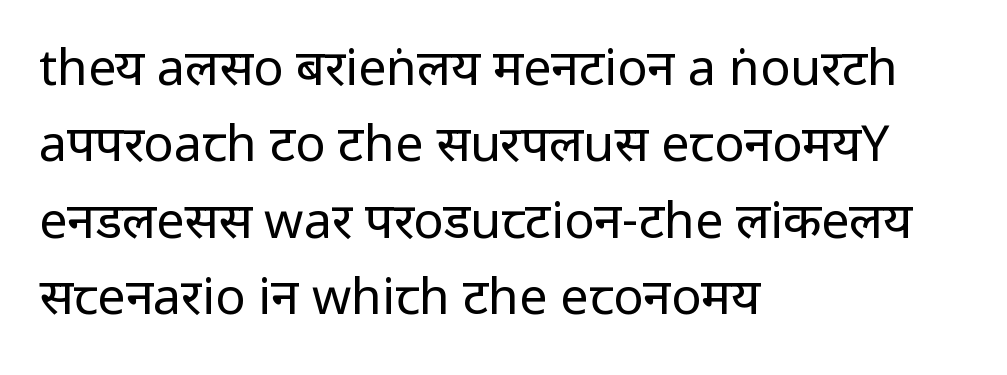
Q: Is the text bold? A: No.
Q: Is the text italic (slanted)? A: No, it is upright.
Q: Is the typeface a serif or a sans-serif typeface? A: Sans-serif.
Q: Is the text underlined? A: No.
Q: How is the paragraph aligned? A: Left-aligned.
Q: Is the spacing between letters normal or unusually wide? A: Normal.
Q: Is the spacing between lines tight, normal or loose? A: Normal.
Q: Width (condensed, normal, or wide)? A: Condensed.
Q: Stroke contrast? A: Low.
